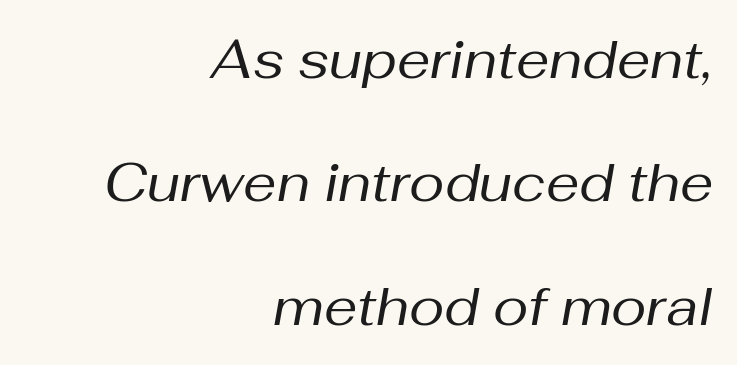
{"italic": "yes", "lean": "right", "slant_degrees": 10, "bold": "no", "weight": "regular", "width": "normal", "stroke_contrast": "medium", "x_height": "medium", "monospaced": "no", "underline": "no", "align": "right", "line_spacing": "loose", "line_spacing_ratio": 2.33, "letter_spacing": "normal", "letter_spacing_em": 0.0, "glyph_px": 53}
